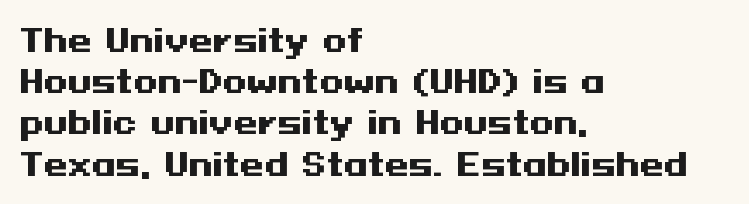
The image shows 31 px heavy, wide sans-serif type, upright; set left-aligned, normal line spacing (1.33x), normal letter spacing, not underlined; medium stroke contrast and a medium x-height.
